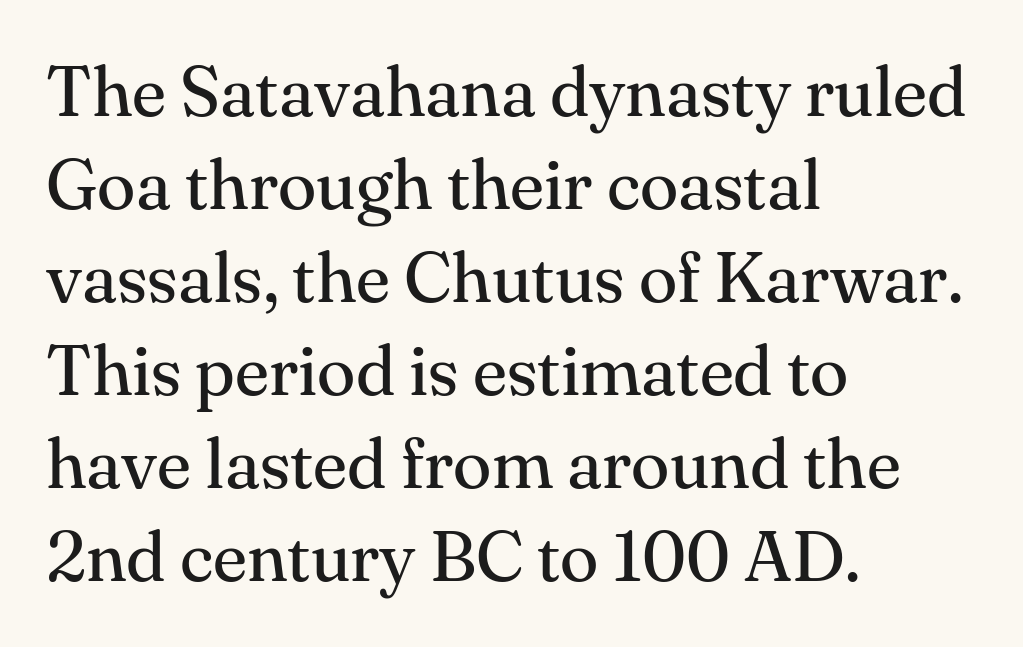
Q: Is the text bold? A: No.
Q: Is the text italic (slanted)? A: No, it is upright.
Q: Is the typeface a serif or a sans-serif typeface? A: Serif.
Q: Is the text underlined? A: No.
Q: How is the paragraph aligned? A: Left-aligned.
Q: Is the spacing between letters normal or unusually wide? A: Normal.
Q: Is the spacing between lines tight, normal or loose? A: Normal.
Q: Width (condensed, normal, or wide)? A: Normal.
Q: Stroke contrast? A: Medium.
Q: x-height? A: Small.
Q: Monospaced? A: No.
